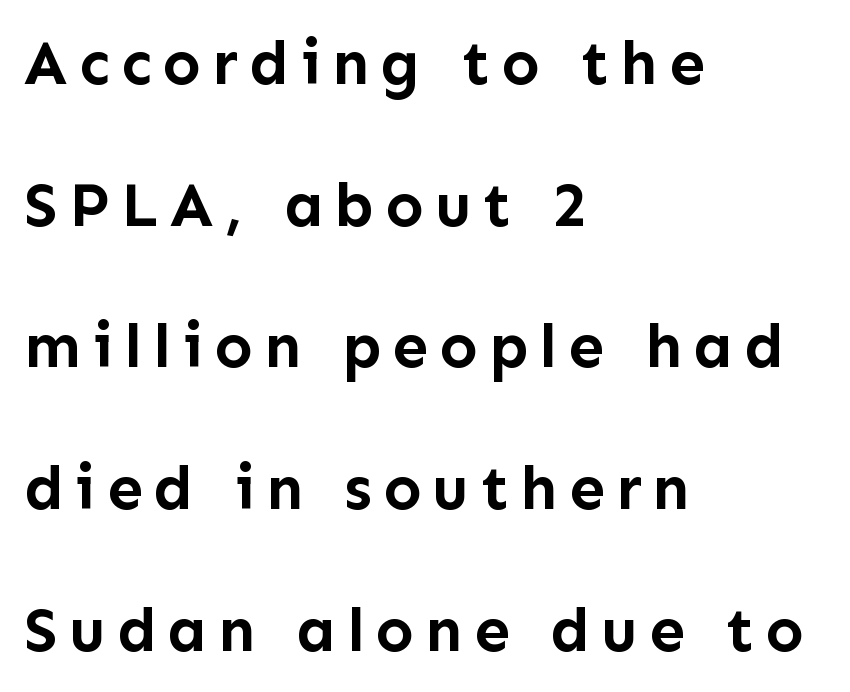
{"serif": "no", "italic": "no", "bold": "yes", "weight": "semibold", "width": "normal", "stroke_contrast": "low", "x_height": "medium", "monospaced": "no", "underline": "no", "align": "left", "line_spacing": "loose", "line_spacing_ratio": 2.25, "glyph_px": 63}
